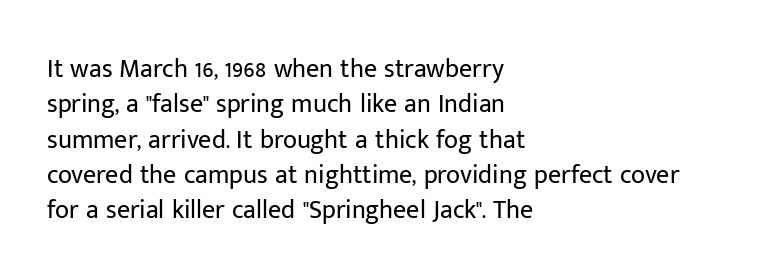
Q: Is the text bold? A: No.
Q: Is the text italic (slanted)? A: No, it is upright.
Q: Is the text underlined? A: No.
Q: How is the paragraph aligned? A: Left-aligned.
Q: Is the spacing between letters normal or unusually wide? A: Normal.
Q: Is the spacing between lines tight, normal or loose? A: Normal.
